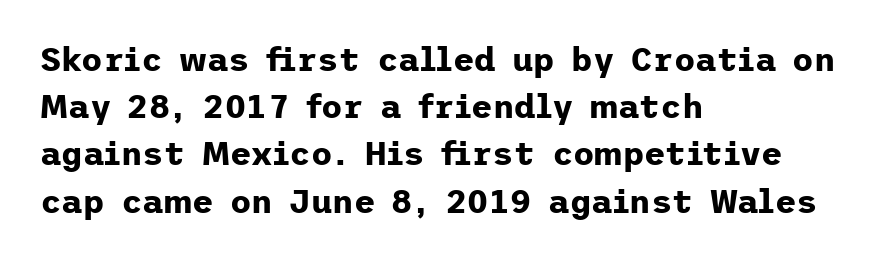
Q: Is the text bold? A: Yes.
Q: Is the text italic (slanted)? A: No, it is upright.
Q: Is the typeface a serif or a sans-serif typeface? A: Sans-serif.
Q: Is the text underlined? A: No.
Q: How is the paragraph aligned? A: Left-aligned.
Q: Is the spacing between letters normal or unusually wide? A: Normal.
Q: Is the spacing between lines tight, normal or loose? A: Normal.
Q: Width (condensed, normal, or wide)? A: Normal.
Q: Stroke contrast? A: Low.
Q: x-height? A: Medium.
